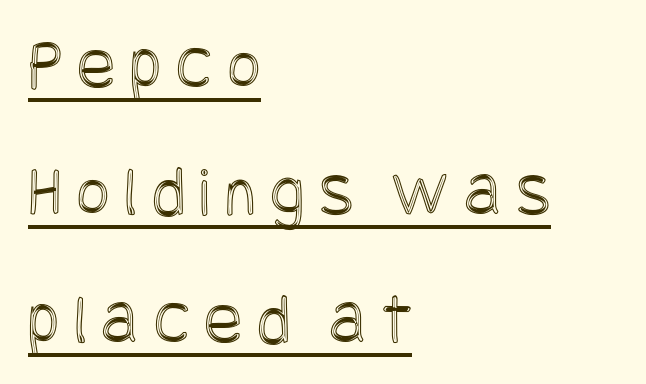
{"italic": "no", "width": "condensed", "x_height": "large", "underline": "yes", "align": "left", "line_spacing_ratio": 1.77, "letter_spacing": "wide", "letter_spacing_em": 0.2, "glyph_px": 72}
